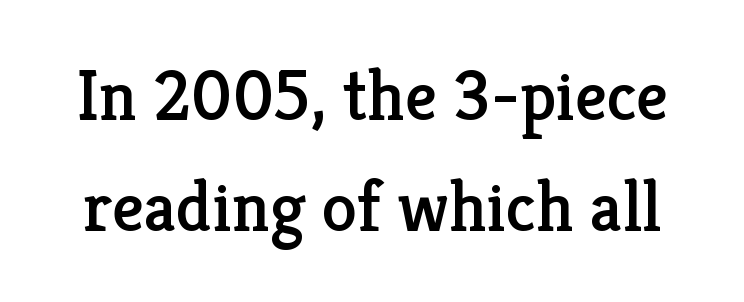
Short note: letters normally spaced. Note: serifs present on the glyphs. Clear beneath every line of the passage. This is roman type, the default non-slanted kind. The space between consecutive lines is moderate.
